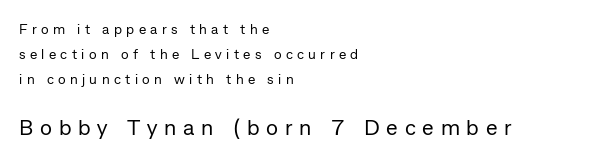
Horizontally, the lines are justified to the leading edge only. The letters are spread apart with noticeably loose tracking. The letterforms sit at book weight or below. Designer's note — italics off, roman on. The rendering enlarges the type as you move from the upper chunk to the lower. This rendering features lettering with no underline.
